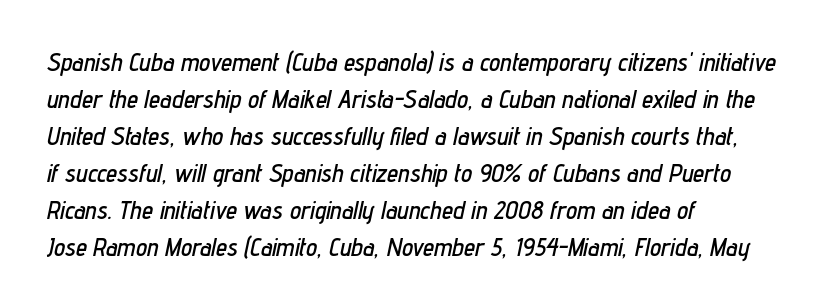
Q: Is the text italic (slanted)? A: Yes, it leans right by about 12 degrees.
Q: Is the text underlined? A: No.
Q: How is the paragraph aligned? A: Left-aligned.
Q: Is the spacing between letters normal or unusually wide? A: Normal.
Q: Is the spacing between lines tight, normal or loose? A: Normal.
